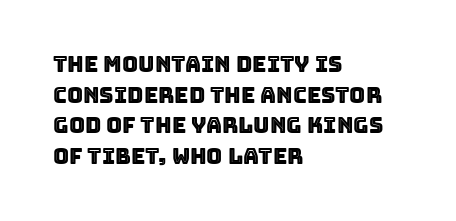
The image shows 22 px text type, upright; set left-aligned, normal line spacing (1.39x), normal letter spacing, not underlined.
